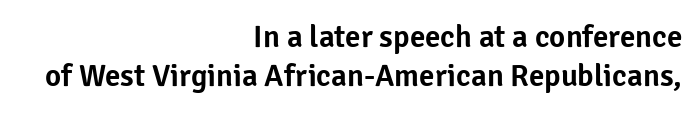
Q: Is the text italic (slanted)? A: No, it is upright.
Q: Is the typeface a serif or a sans-serif typeface? A: Sans-serif.
Q: Is the text underlined? A: No.
Q: How is the paragraph aligned? A: Right-aligned.
Q: Is the spacing between letters normal or unusually wide? A: Normal.
Q: Is the spacing between lines tight, normal or loose? A: Normal.
Q: Width (condensed, normal, or wide)? A: Normal.
Q: Stroke contrast? A: Low.
Q: x-height? A: Medium.
Q: Monospaced? A: No.
